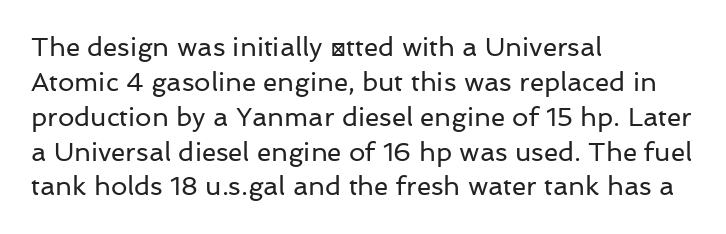
Q: Is the text bold? A: No.
Q: Is the text italic (slanted)? A: No, it is upright.
Q: Is the text underlined? A: No.
Q: How is the paragraph aligned? A: Left-aligned.
Q: Is the spacing between letters normal or unusually wide? A: Normal.
Q: Is the spacing between lines tight, normal or loose? A: Normal.
